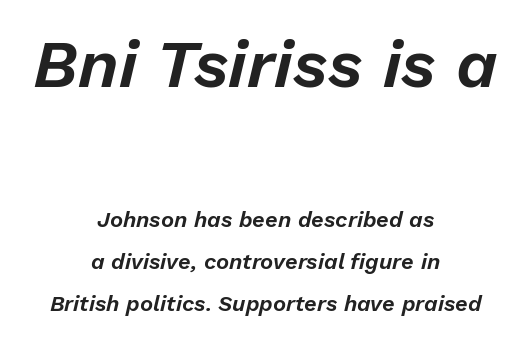
The image shows 67 px text type, italic (leaning right); set centered, loose line spacing (1.91x), normal letter spacing, not underlined; the first (top) block is 3.05x larger; low stroke contrast and a medium x-height.
